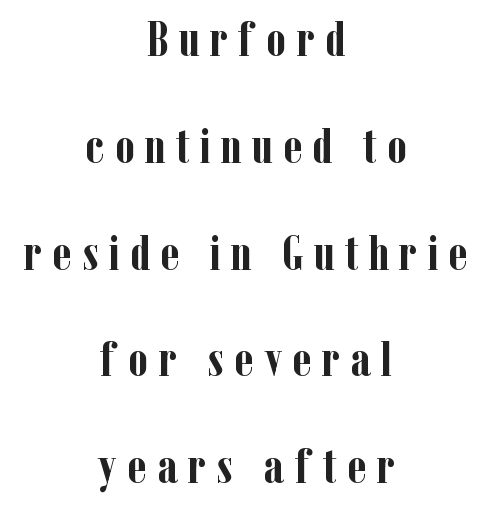
The image shows 49 px semibold, condensed serif type, upright; set centered, loose line spacing (2.18x), unusually wide letter spacing (+0.21 em), not underlined; low stroke contrast and a medium x-height.
